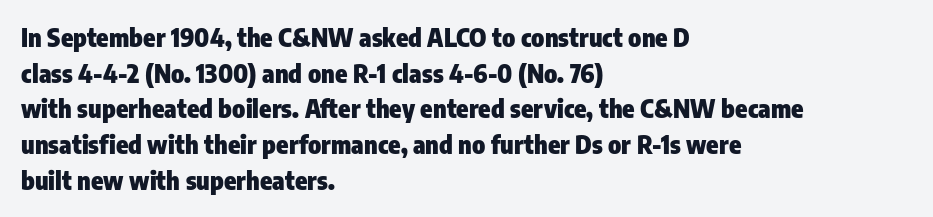
This rendering leaves character spacing at its baseline value. Any mark beneath the type? The region is blank. This is roman type, the default non-slanted kind. Pretty heavy lettering here — definitely bold. Notice how descenders clear the ascenders below comfortably — that's standard leading. All the whitespace from short lines collects on the right.
